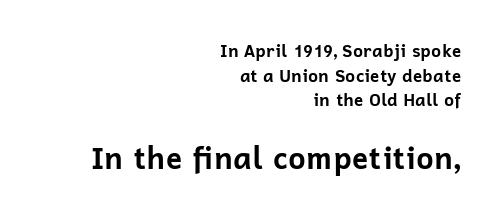
Q: Is the text bold? A: Yes.
Q: Is the text italic (slanted)? A: No, it is upright.
Q: Is the typeface a serif or a sans-serif typeface? A: Sans-serif.
Q: Is the text underlined? A: No.
Q: How is the paragraph aligned? A: Right-aligned.
Q: Is the spacing between letters normal or unusually wide? A: Normal.
Q: Is the spacing between lines tight, normal or loose? A: Normal.
Q: Which block of text is set in a larger size, the first (top) or the second (bottom)? A: The second (bottom) one.
Q: Width (condensed, normal, or wide)? A: Normal.
Q: Stroke contrast? A: Low.
Q: x-height? A: Medium.
Q: Monospaced? A: No.
